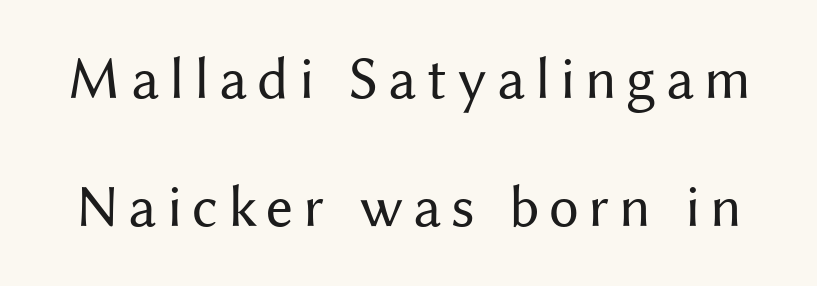
{"serif": "no", "italic": "no", "bold": "no", "weight": "regular", "width": "normal", "stroke_contrast": "medium", "x_height": "medium", "monospaced": "no", "underline": "no", "line_spacing": "loose", "line_spacing_ratio": 2.14, "glyph_px": 60}
